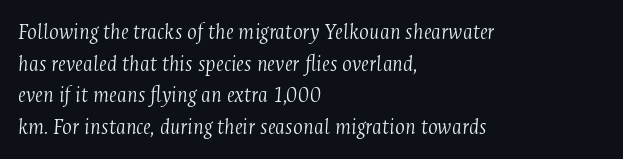
The image shows 23 px text type, italic (leaning right); set left-aligned, normal line spacing (1.37x), normal letter spacing, not underlined.
